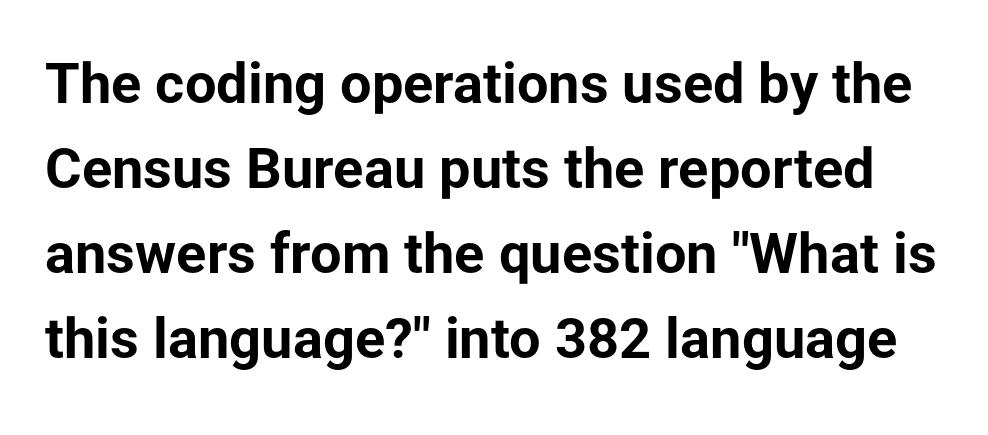
Q: Is the text bold? A: Yes.
Q: Is the text italic (slanted)? A: No, it is upright.
Q: Is the typeface a serif or a sans-serif typeface? A: Sans-serif.
Q: Is the text underlined? A: No.
Q: Is the spacing between letters normal or unusually wide? A: Normal.
Q: Is the spacing between lines tight, normal or loose? A: Normal.
Q: Width (condensed, normal, or wide)? A: Normal.
Q: Stroke contrast? A: Low.
Q: x-height? A: Medium.
Q: Monospaced? A: No.
